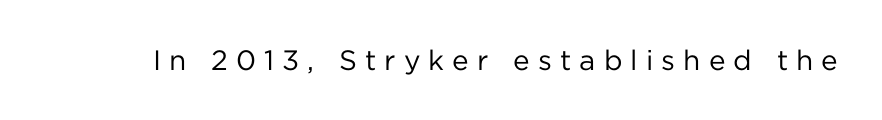
Character widths vary here, with narrow letters taking less room than wide ones. Stroke terminals: plain, sans-serif. The weight would be labelled regular, book, light, or lighter still. Each row of text sits above clean, open space.
